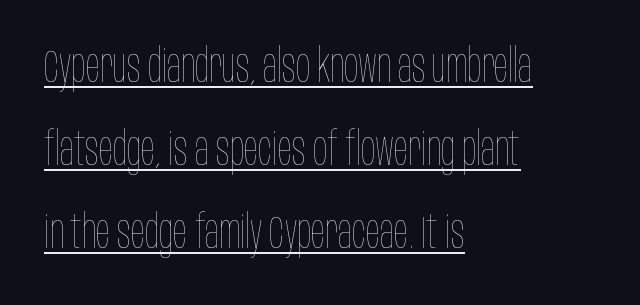
Varying glyph widths throughout — classic text-font behaviour. These glyphs show unthickened strokes, regular width or finer. Posture: straight, roman, zero tilt. A student would call this left alignment; a typographer would say flush left, rag right. Caption: lettering with a line underneath.
